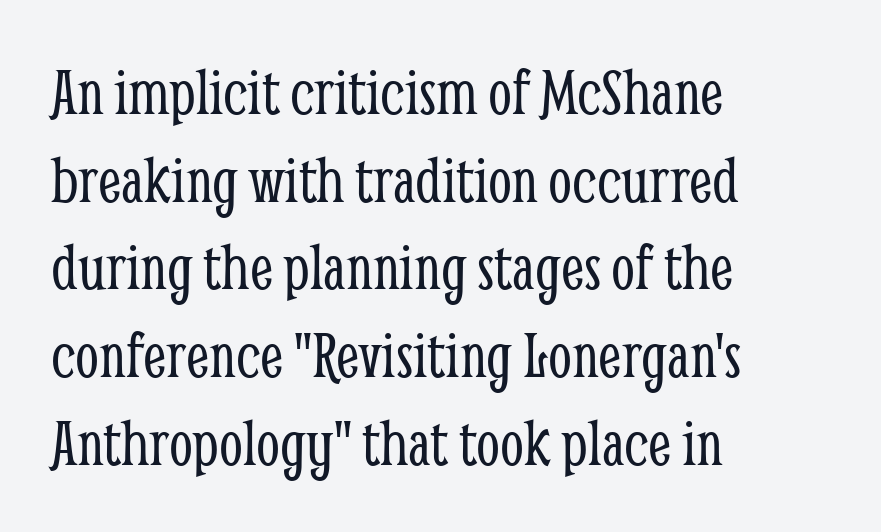
Ordinary non-slanted type is in use. Font category for this specimen: serif. Summary of vertical rhythm: regular, with standard interline spacing. This is not heavy type; no bold has been used.
